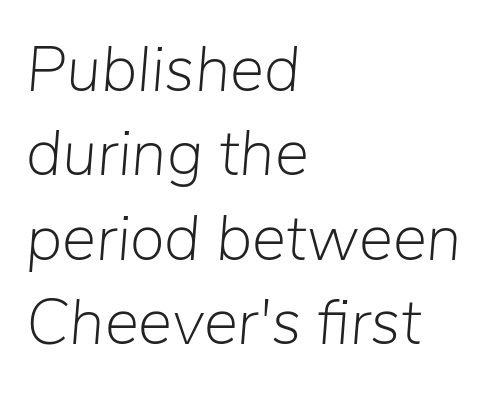
The image shows 64 px light type, italic (leaning right); set left-aligned, normal line spacing (1.32x), normal letter spacing, not underlined; low stroke contrast and a medium x-height.
